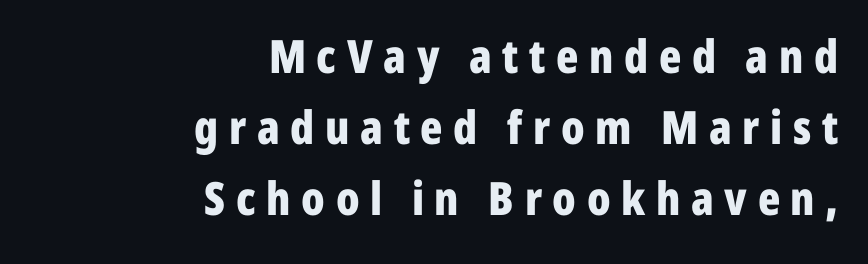
Q: Is the text bold? A: Yes.
Q: Is the text italic (slanted)? A: No, it is upright.
Q: Is the typeface a serif or a sans-serif typeface? A: Sans-serif.
Q: Is the text underlined? A: No.
Q: How is the paragraph aligned? A: Right-aligned.
Q: Is the spacing between letters normal or unusually wide? A: Unusually wide.
Q: Is the spacing between lines tight, normal or loose? A: Normal.
Q: Width (condensed, normal, or wide)? A: Condensed.
Q: Stroke contrast? A: Low.
Q: x-height? A: Medium.
Q: Monospaced? A: No.
